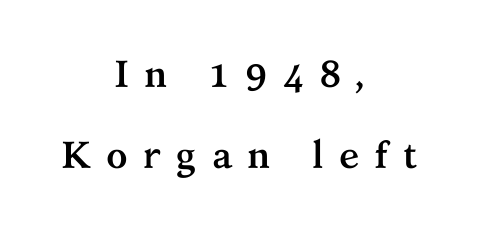
The font's upright variant was chosen for this text. Summary of weight: heavy, a full bold. Loose tracking; the words dissolve into strings of separated letters. You can tell from the footed stems that serif type was used. Summary of vertical rhythm: relaxed, with wide interline spacing. Note the varied advance widths — an 'i' is clearly narrower than an 'm'.
